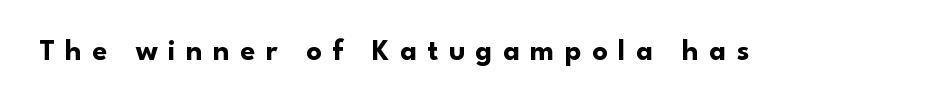
The image shows 30 px bold sans-serif type, upright; set unusually wide letter spacing (+0.35 em), not underlined; low stroke contrast and a small x-height.
